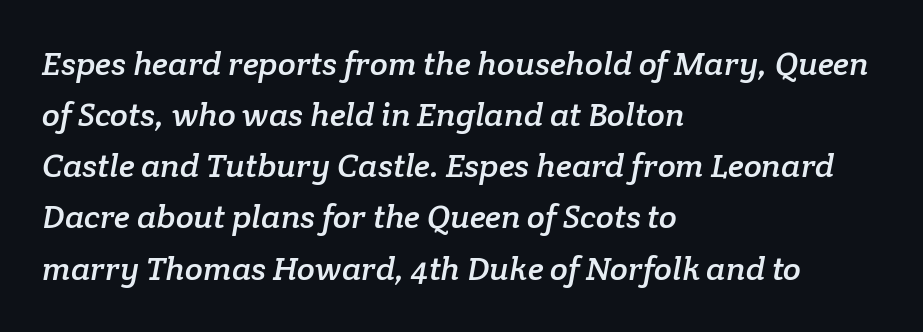
The image shows 33 px serif type; set left-aligned, normal line spacing (1.55x), normal letter spacing, not underlined; low stroke contrast and a medium x-height.
